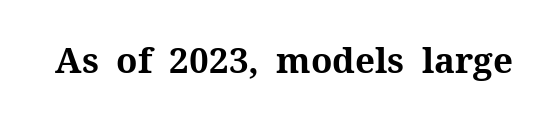
The letters advance in unequal steps, a hallmark of proportional type. This sample uses plain, unmodified letter spacing. Small tapered or slab feet sit at the stroke ends, so this counts as serif. Posture: vertical. Does the weight exceed regular? Yes, all the way to bold. The baseline area is clear.
